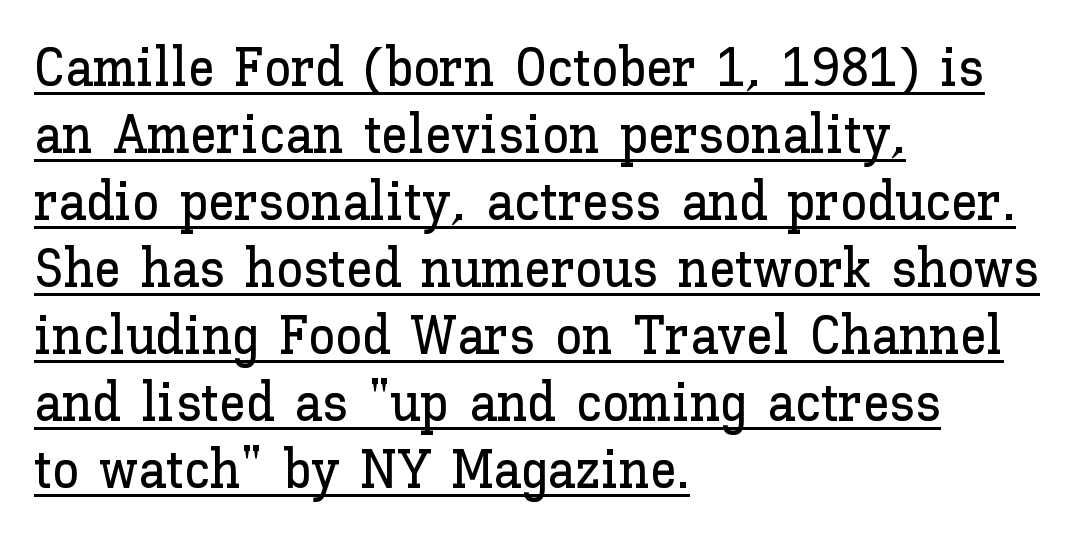
The image shows 54 px text type, upright; set left-aligned, line spacing 1.24x, normal letter spacing, underlined; low stroke contrast and a medium x-height.
